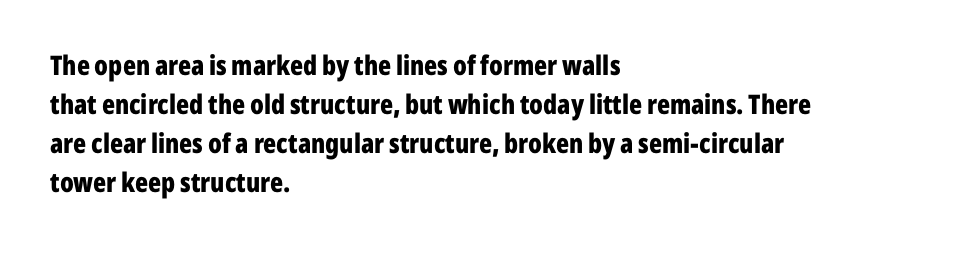
Q: Is the text bold? A: Yes.
Q: Is the text italic (slanted)? A: No, it is upright.
Q: Is the text underlined? A: No.
Q: How is the paragraph aligned? A: Left-aligned.
Q: Is the spacing between letters normal or unusually wide? A: Normal.
Q: Is the spacing between lines tight, normal or loose? A: Normal.
